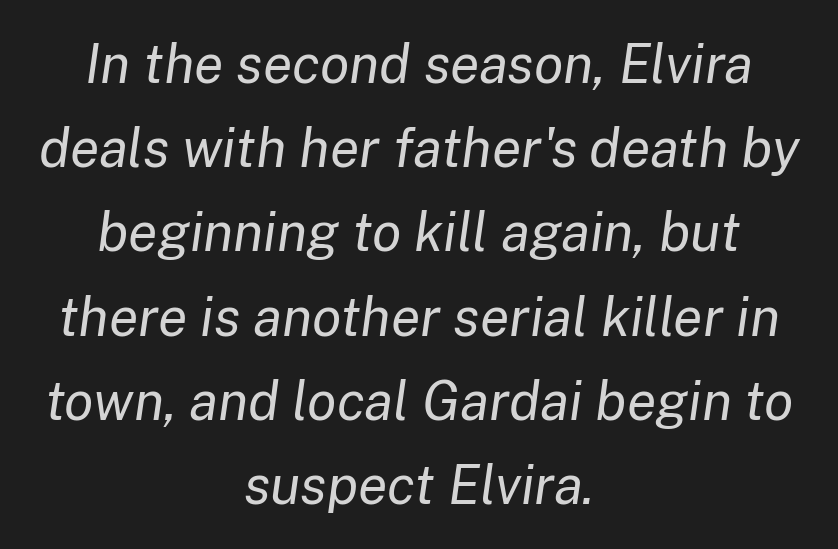
The glyphs are unaccompanied by any horizontal stroke below them. Do the characters align in a grid? No, the font is proportional. Summary of weight: not heavy and not bold. No extra tracking has been applied to these lines. Slant detected: the letters are inclined. The whitespace from short lines is split evenly between both sides.
